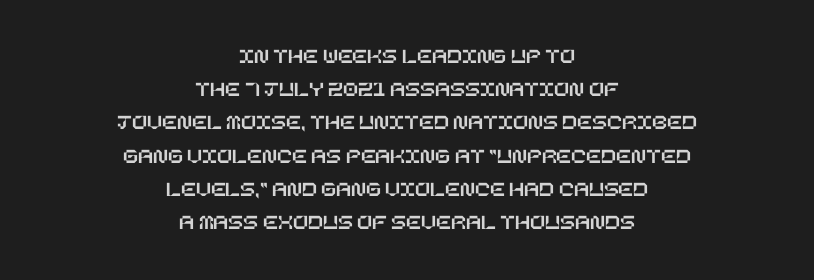
{"italic": "no", "underline": "no", "align": "center", "line_spacing": "normal", "line_spacing_ratio": 1.51, "letter_spacing": "normal", "letter_spacing_em": 0.0, "glyph_px": 22}
